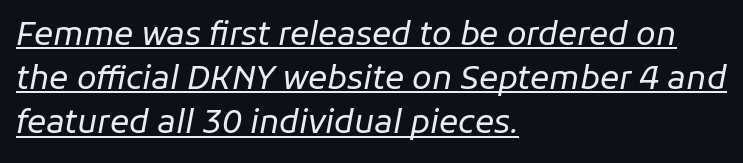
The horizontal fit of the characters is conventional and even. The font is comparable to plain body text, perhaps lighter. Think of a printed novel: that variable character pitch is what you see here. A baseline rule has been typeset under these characters. Leading matches the norm, producing a regular column.
